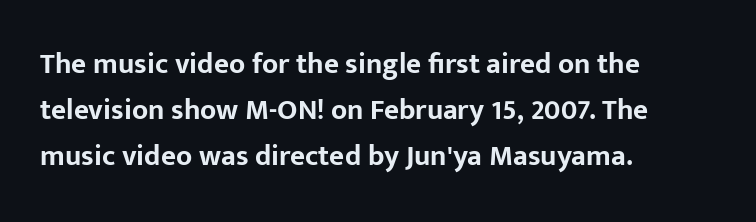
{"serif": "no", "italic": "no", "bold": "yes", "weight": "bold", "width": "normal", "stroke_contrast": "low", "x_height": "medium", "monospaced": "no", "underline": "no", "align": "left", "line_spacing": "normal", "line_spacing_ratio": 1.59, "letter_spacing": "normal", "letter_spacing_em": 0.0, "glyph_px": 29}
